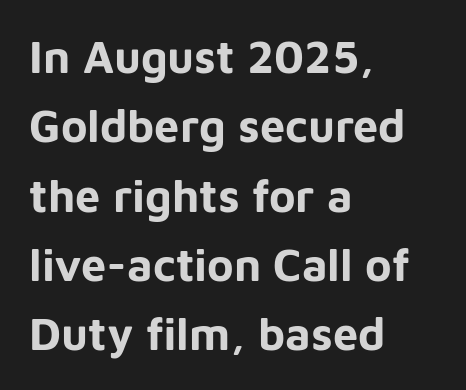
Q: Is the text bold? A: Yes.
Q: Is the text italic (slanted)? A: No, it is upright.
Q: Is the typeface a serif or a sans-serif typeface? A: Sans-serif.
Q: Is the text underlined? A: No.
Q: How is the paragraph aligned? A: Left-aligned.
Q: Is the spacing between letters normal or unusually wide? A: Normal.
Q: Is the spacing between lines tight, normal or loose? A: Normal.
Q: Width (condensed, normal, or wide)? A: Normal.
Q: Stroke contrast? A: Low.
Q: x-height? A: Medium.
Q: Monospaced? A: No.
